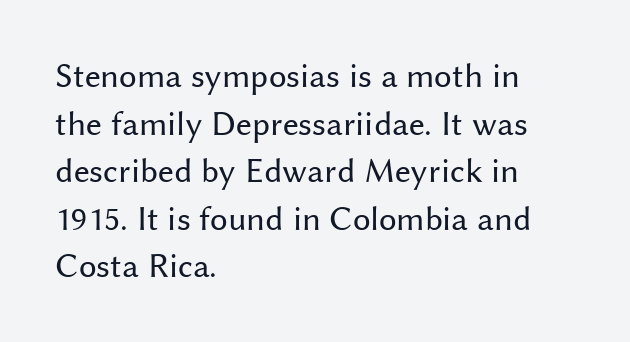
Q: Is the text bold? A: No.
Q: Is the text italic (slanted)? A: No, it is upright.
Q: Is the typeface a serif or a sans-serif typeface? A: Sans-serif.
Q: Is the text underlined? A: No.
Q: How is the paragraph aligned? A: Left-aligned.
Q: Is the spacing between letters normal or unusually wide? A: Normal.
Q: Is the spacing between lines tight, normal or loose? A: Normal.
Q: Width (condensed, normal, or wide)? A: Normal.
Q: Stroke contrast? A: Medium.
Q: x-height? A: Medium.
Q: Monospaced? A: No.
